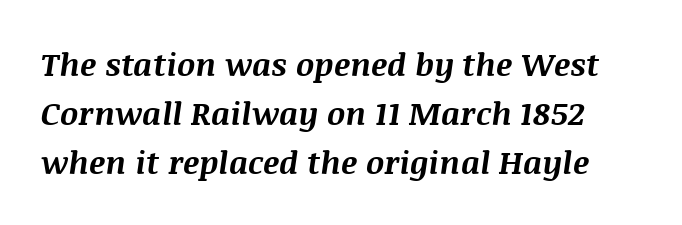
The image shows 32 px bold type, italic (leaning right); set normal line spacing (1.53x), normal letter spacing, not underlined; medium stroke contrast and a large x-height.
